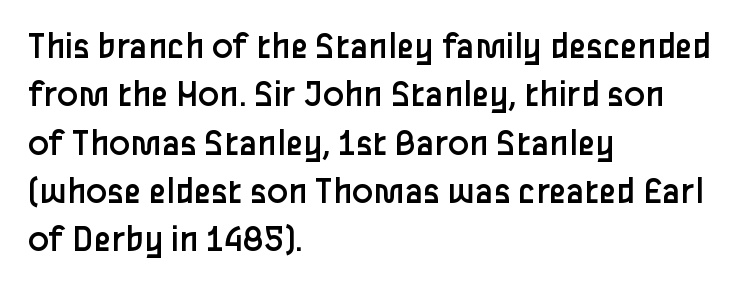
{"serif": "no", "italic": "no", "bold": "no", "weight": "regular", "width": "normal", "stroke_contrast": "low", "x_height": "medium", "monospaced": "no", "underline": "no", "align": "left", "line_spacing_ratio": 1.24, "letter_spacing": "normal", "letter_spacing_em": 0.0, "glyph_px": 39}
